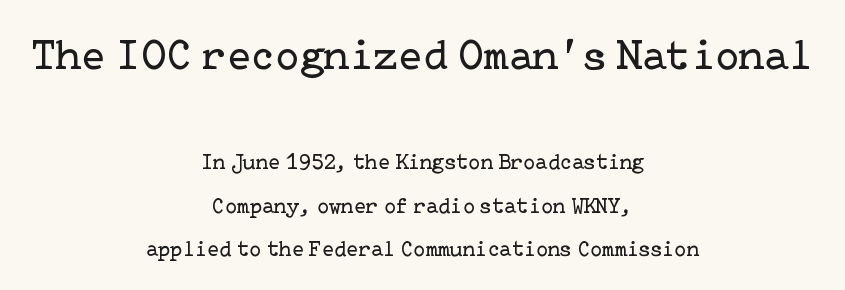
A light-to-regular cut is what we see here. Caption: standard tracking, unaltered. Lines of text with bare space underneath. Layout note: lines centered. Visually, the top section dominates because its glyphs are scaled up.
